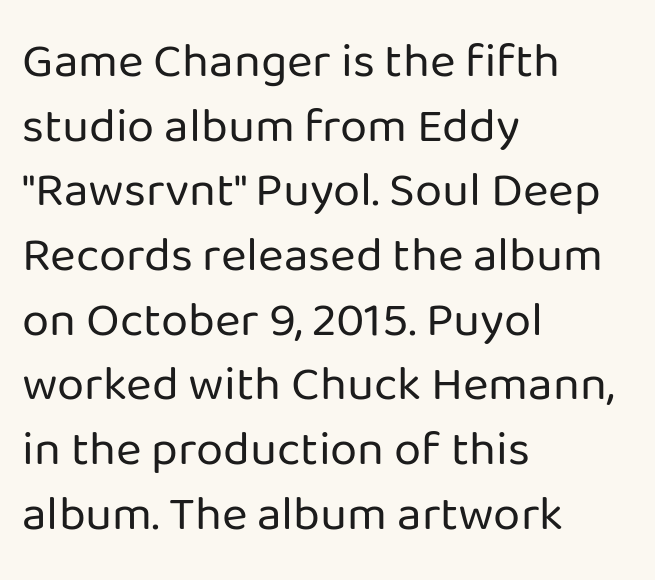
You could not count columns in this text — the font is proportionally spaced. Horizontal alignment here is leftward, the default for most running prose. What stands out about the letter spacing? Nothing — it is the standard amount. Letters have the restrained weight of plain body copy at most. This sample uses a sans-serif face.
